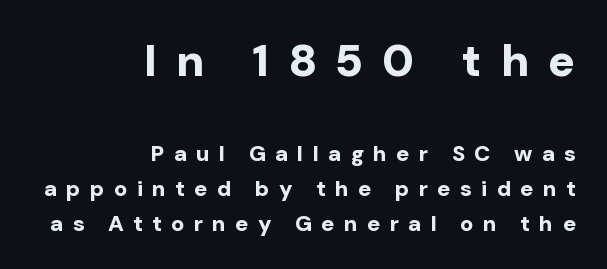
{"serif": "no", "italic": "no", "bold": "yes", "weight": "bold", "width": "normal", "stroke_contrast": "low", "x_height": "medium", "monospaced": "no", "underline": "no", "align": "right", "line_spacing": "normal", "line_spacing_ratio": 1.59, "letter_spacing": "wide", "letter_spacing_em": 0.42, "larger_block": "first", "size_ratio": 2.05, "glyph_px": 45}
